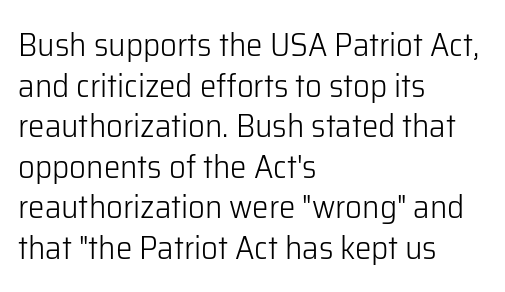
The image shows 33 px light sans-serif type, upright; set left-aligned, line spacing 1.23x, normal letter spacing, not underlined; low stroke contrast and a medium x-height.
